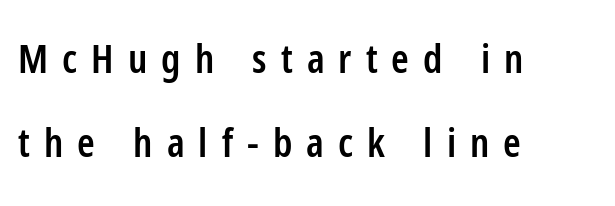
The image shows 40 px semibold, condensed sans-serif type, upright; set left-aligned, loose line spacing (2.11x), unusually wide letter spacing (+0.35 em), not underlined; low stroke contrast and a medium x-height.
